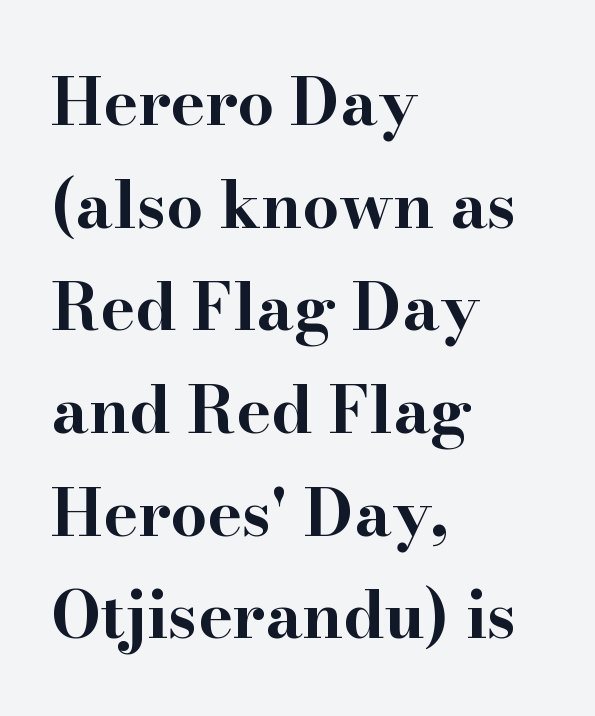
{"serif": "yes", "italic": "no", "bold": "yes", "weight": "bold", "width": "wide", "stroke_contrast": "high", "x_height": "small", "monospaced": "no", "underline": "no", "align": "left", "line_spacing": "normal", "line_spacing_ratio": 1.58, "letter_spacing": "normal", "letter_spacing_em": 0.0, "glyph_px": 65}
